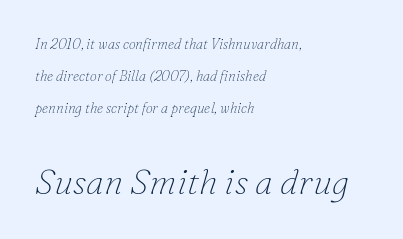
Q: Is the text bold? A: No.
Q: Is the text italic (slanted)? A: Yes, it leans right by about 16 degrees.
Q: Is the typeface a serif or a sans-serif typeface? A: Serif.
Q: Is the text underlined? A: No.
Q: How is the paragraph aligned? A: Left-aligned.
Q: Is the spacing between letters normal or unusually wide? A: Normal.
Q: Is the spacing between lines tight, normal or loose? A: Loose.
Q: Which block of text is set in a larger size, the first (top) or the second (bottom)? A: The second (bottom) one.
Q: Width (condensed, normal, or wide)? A: Normal.
Q: Stroke contrast? A: Low.
Q: x-height? A: Small.
Q: Monospaced? A: No.
